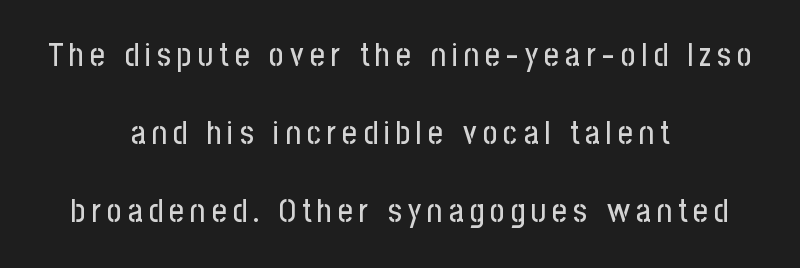
The image shows 32 px condensed sans-serif type, upright; set centered, loose line spacing (2.44x), not underlined; low stroke contrast and a medium x-height.
